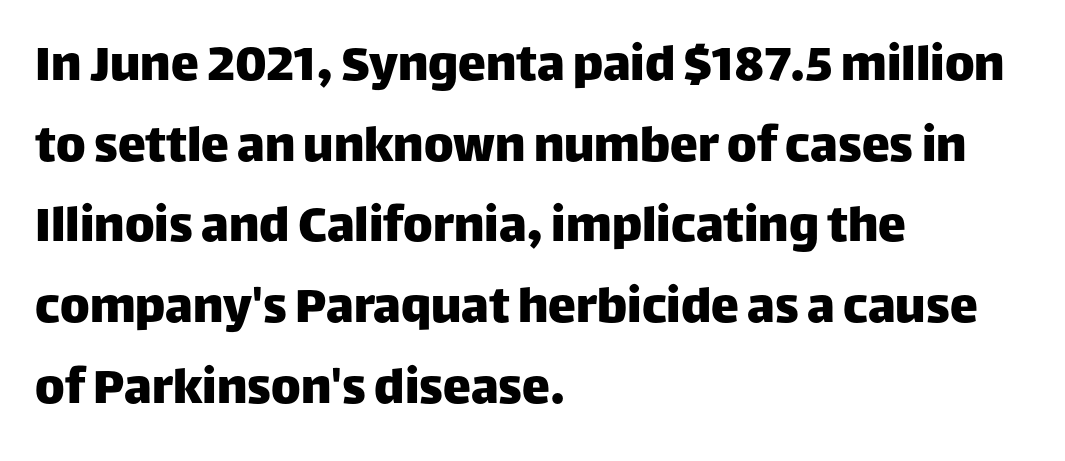
{"serif": "no", "italic": "no", "width": "normal", "stroke_contrast": "low", "x_height": "large", "monospaced": "no", "underline": "no", "align": "left", "line_spacing": "normal", "line_spacing_ratio": 1.44, "letter_spacing": "normal", "letter_spacing_em": 0.0, "glyph_px": 56}
